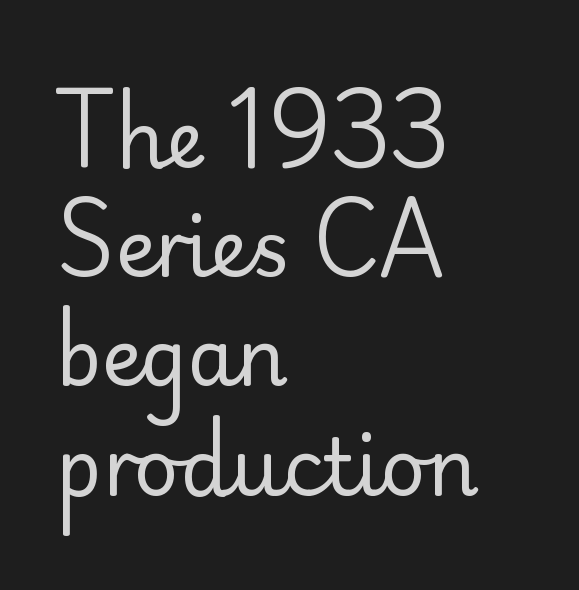
Each new line begins a customary step beneath the previous one. Proportional: the letters do not fall into vertical columns. Unbolded letterforms with no extra heft. The passage shown has conventional tracking throughout.
